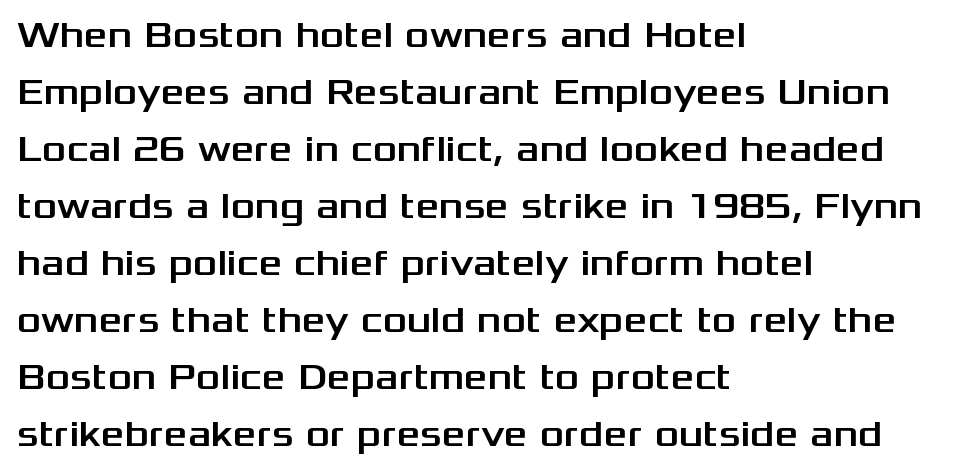
{"serif": "no", "italic": "no", "width": "wide", "stroke_contrast": "medium", "x_height": "medium", "monospaced": "no", "underline": "no", "align": "left", "line_spacing": "normal", "line_spacing_ratio": 1.54, "letter_spacing": "normal", "letter_spacing_em": 0.0, "glyph_px": 37}
